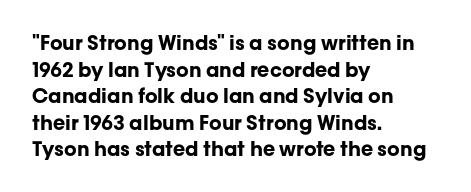
The typography opts for an upright posture over an oblique one. A classic flush-left, rag-right setting is used for this passage. Words appear dense and cohesive because spacing is normal. A full-strength bold gives these letters their thick strokes. Rule under the text: the space is simply empty.
